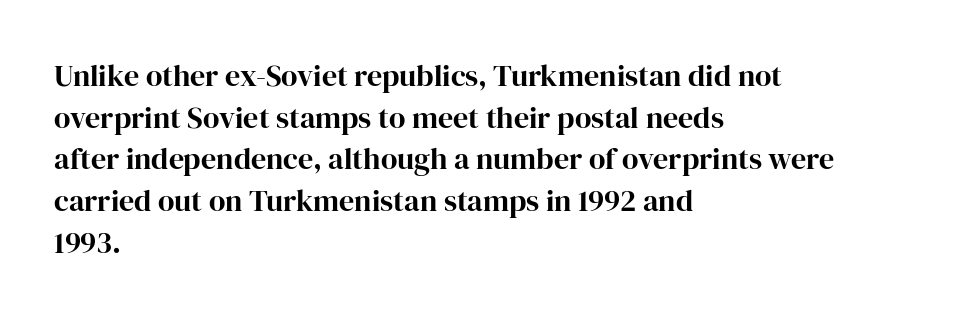
Q: Is the text italic (slanted)? A: No, it is upright.
Q: Is the typeface a serif or a sans-serif typeface? A: Serif.
Q: Is the text underlined? A: No.
Q: How is the paragraph aligned? A: Left-aligned.
Q: Is the spacing between letters normal or unusually wide? A: Normal.
Q: Is the spacing between lines tight, normal or loose? A: Normal.
Q: Width (condensed, normal, or wide)? A: Normal.
Q: Stroke contrast? A: High.
Q: x-height? A: Medium.
Q: Monospaced? A: No.
